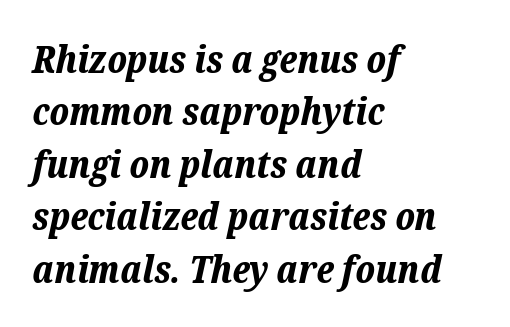
The image shows 38 px bold type, italic (leaning right); set left-aligned, normal line spacing (1.38x), normal letter spacing, not underlined; low stroke contrast and a medium x-height.
